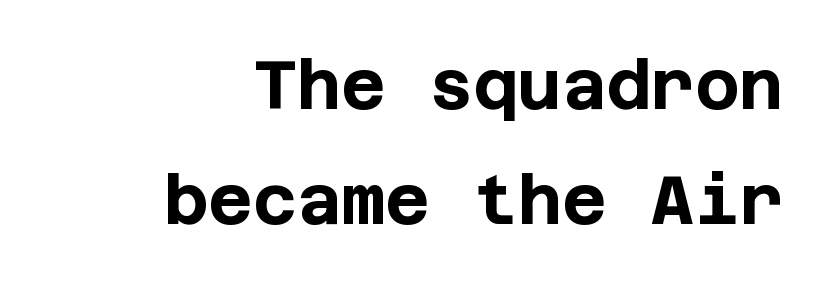
The image shows 68 px bold sans-serif type, upright; set right-aligned, normal line spacing (1.69x), normal letter spacing, not underlined; low stroke contrast and a large x-height.
